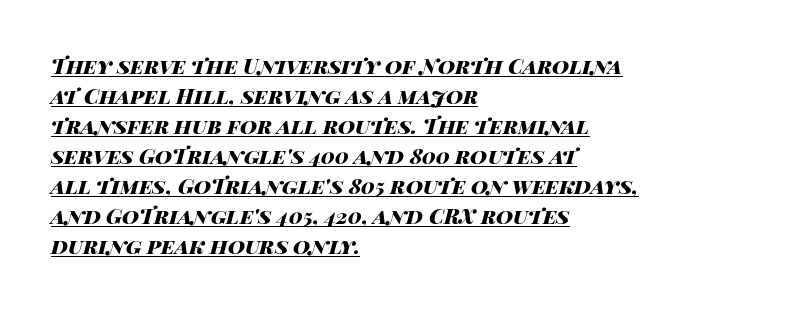
The image shows 21 px bold type, italic (leaning right); set left-aligned, normal line spacing (1.43x), normal letter spacing, underlined.
